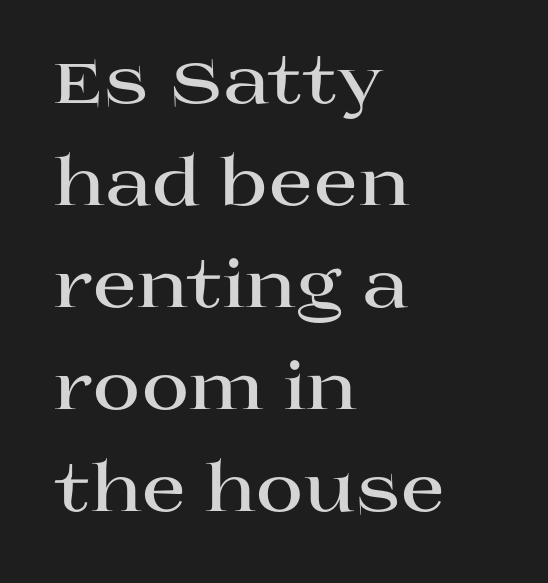
The image shows 65 px bold, wide serif type, upright; set left-aligned, normal line spacing (1.57x), normal letter spacing, not underlined; high stroke contrast and a large x-height.
